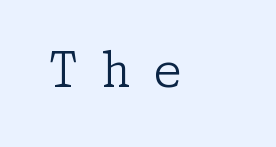
Q: Is the text bold? A: No.
Q: Is the text italic (slanted)? A: No, it is upright.
Q: Is the typeface a serif or a sans-serif typeface? A: Serif.
Q: Is the text underlined? A: No.
Q: Is the spacing between letters normal or unusually wide? A: Unusually wide.
Q: Width (condensed, normal, or wide)? A: Normal.
Q: Stroke contrast? A: Low.
Q: x-height? A: Medium.
